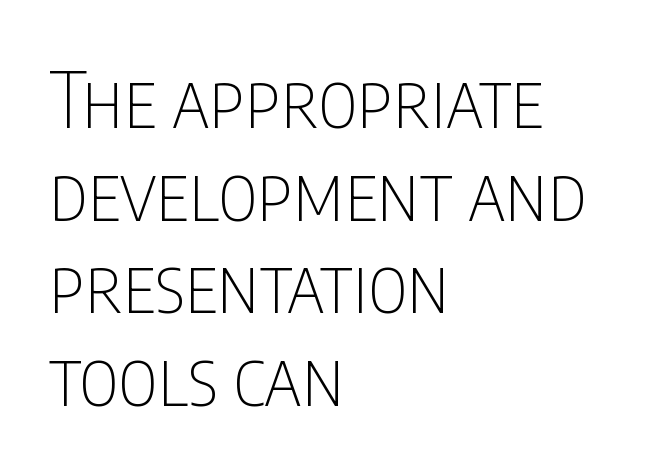
It's the straight-up-and-down kind of type. Students, note that the glyphs here touch the page at normal intervals. Summary of weight: not heavy and not bold. Letters rest on an invisible, unmarked baseline.
